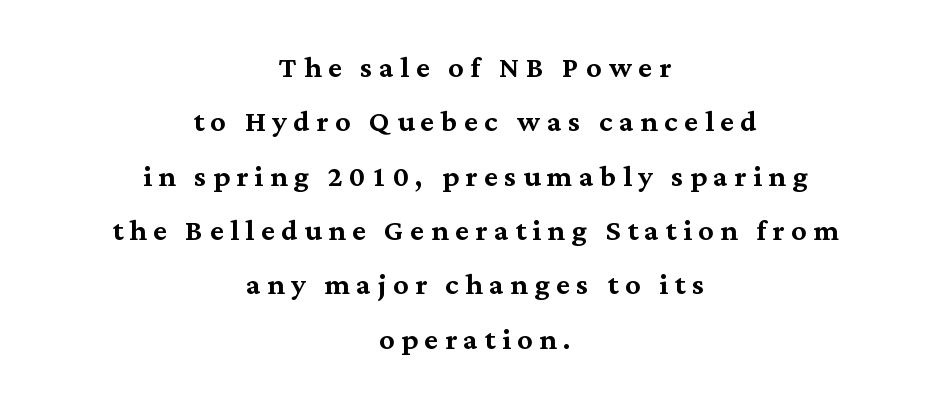
Q: Is the text italic (slanted)? A: No, it is upright.
Q: Is the typeface a serif or a sans-serif typeface? A: Serif.
Q: Is the text underlined? A: No.
Q: How is the paragraph aligned? A: Centered.
Q: Is the spacing between lines tight, normal or loose? A: Normal.
Q: Width (condensed, normal, or wide)? A: Normal.
Q: Stroke contrast? A: Medium.
Q: x-height? A: Medium.
Q: Monospaced? A: No.
